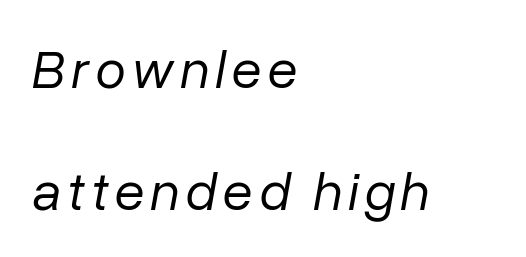
The ragged edge is on the right, which tells us the setting is flush left. The space between consecutive lines is lavish. The passage shown is typed in a proportional face where columns would drift. Tall strokes in this sample are angled rather than plumb.
